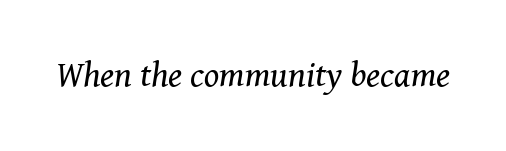
Q: Is the text bold? A: No.
Q: Is the text italic (slanted)? A: Yes, it leans right by about 8 degrees.
Q: Is the typeface a serif or a sans-serif typeface? A: Serif.
Q: Is the text underlined? A: No.
Q: Is the spacing between letters normal or unusually wide? A: Normal.
Q: Width (condensed, normal, or wide)? A: Normal.
Q: Stroke contrast? A: Medium.
Q: x-height? A: Medium.
Q: Monospaced? A: No.
